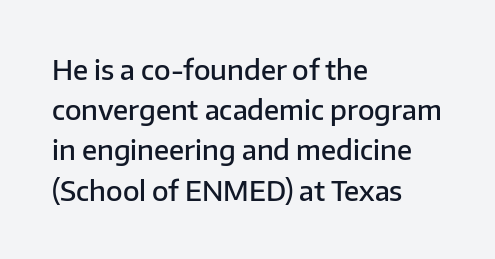
Q: Is the text bold? A: Semi-bold.
Q: Is the text italic (slanted)? A: No, it is upright.
Q: Is the text underlined? A: No.
Q: How is the paragraph aligned? A: Left-aligned.
Q: Is the spacing between letters normal or unusually wide? A: Normal.
Q: Is the spacing between lines tight, normal or loose? A: Normal.
